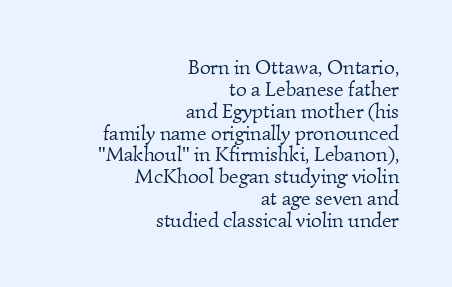
Q: Is the text bold? A: No.
Q: Is the text underlined? A: No.
Q: How is the paragraph aligned? A: Right-aligned.
Q: Is the spacing between letters normal or unusually wide? A: Normal.
Q: Is the spacing between lines tight, normal or loose? A: Tight.
